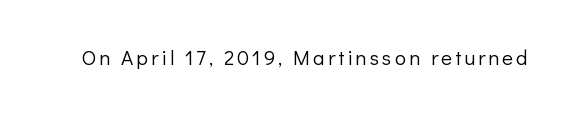
Nope, not italic — everything's standing straight. Weight: regular or lighter. This rendering features lettering with no underline.
